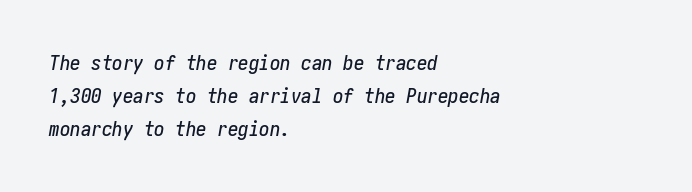
The image shows 21 px text type, italic (leaning right); set left-aligned, normal line spacing (1.58x), normal letter spacing, not underlined.
